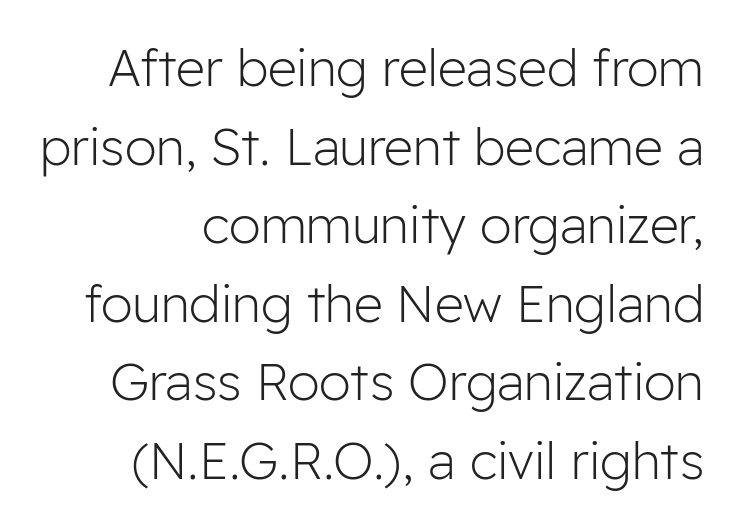
The image shows 51 px light sans-serif type, upright; set normal line spacing (1.54x), normal letter spacing, not underlined; low stroke contrast and a medium x-height.
